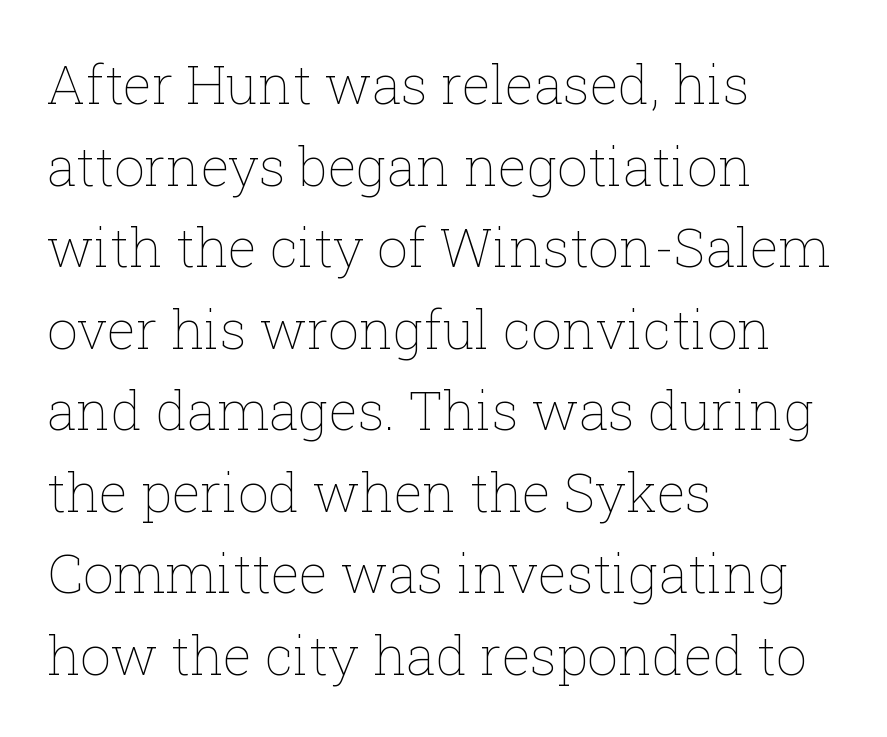
The image shows 54 px thin type, upright; set left-aligned, normal line spacing (1.51x), normal letter spacing, not underlined; low stroke contrast and a medium x-height.
